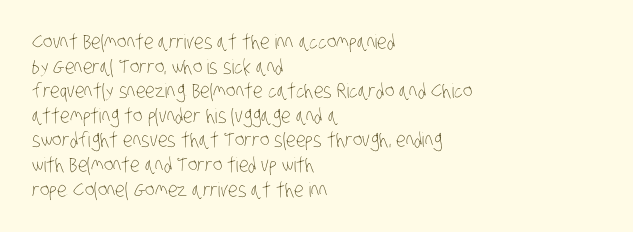
The rendering keeps characters at their native spacing. Visually the block forms a straight wall on the left and a jagged coastline on the right. The space directly below the letters is spotless. Stems and bowls with no extra thickness — not bold.
